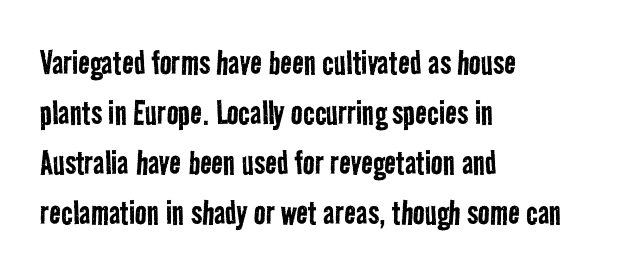
The face used here is rendered with its standard letterfit. Look at the bottom of the vertical strokes: they stop flat, with no serifs. Ink coverage per letter is moderate at most. Type without underlining. Spacing verdict: proportional, widths tailored to each character. Notice how descenders clear the ascenders below comfortably — that's standard leading.
